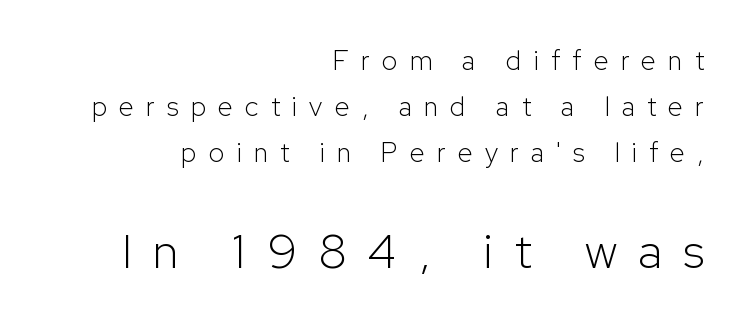
Beneath every word, the page is bare. The letters stand upright; this is a roman face. This sample has the flowing, uneven cadence of proportional lettering. Layout note: lines flush right. The face used here appears at its bigger size in the lower chunk.
